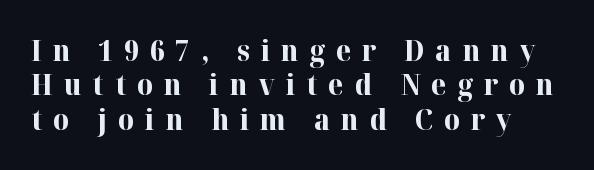
The string is rendered with underlining switched off. These lines have a slow, spaced-out rhythm from letter to letter. Pretty heavy lettering here — definitely bold. Nope, not italic — everything's standing straight. Little horizontal feet cap the strokes, marking this as serif type.
